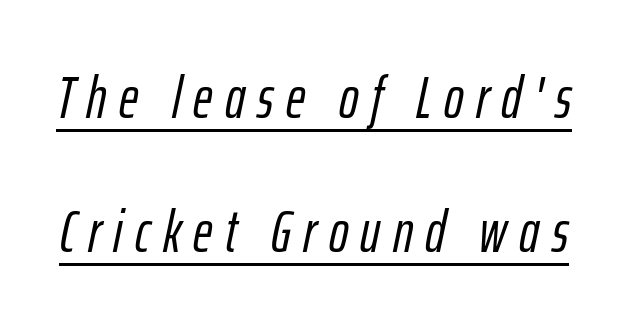
Q: Is the text italic (slanted)? A: Yes, it leans right by about 12 degrees.
Q: Is the text underlined? A: Yes.
Q: Is the spacing between letters normal or unusually wide? A: Unusually wide.
Q: Is the spacing between lines tight, normal or loose? A: Loose.
Q: Width (condensed, normal, or wide)? A: Condensed.
Q: Stroke contrast? A: Low.
Q: x-height? A: Medium.
Q: Monospaced? A: No.
